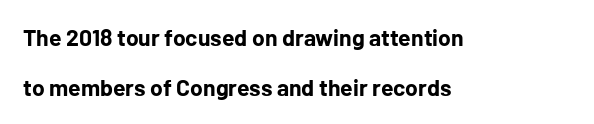
{"italic": "no", "bold": "yes", "underline": "no", "align": "left", "line_spacing": "loose", "line_spacing_ratio": 2.16, "letter_spacing": "normal", "letter_spacing_em": 0.0, "glyph_px": 23}
